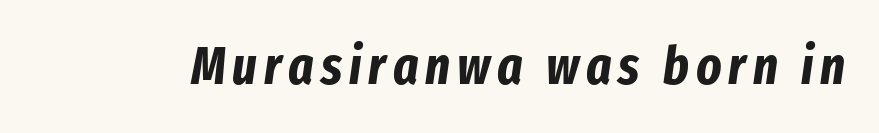
These lines carry a lot of weight — the face is fully bold. The letters advance in unequal steps, a hallmark of proportional type. The passage shown is not underscored anywhere. Every character sits at an angle, as italics do.
